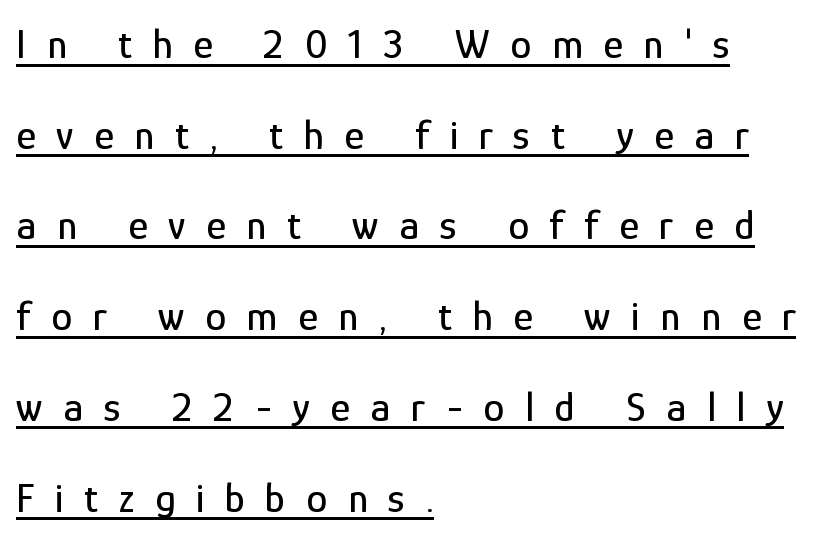
{"serif": "no", "italic": "no", "width": "condensed", "stroke_contrast": "low", "x_height": "medium", "monospaced": "no", "underline": "yes", "align": "left", "line_spacing": "loose", "line_spacing_ratio": 2.16, "letter_spacing": "wide", "letter_spacing_em": 0.49, "glyph_px": 42}
